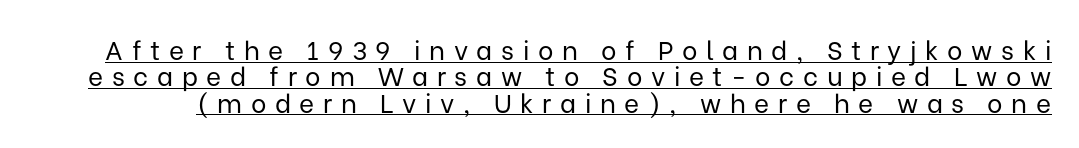
The image shows 26 px text type, upright; set tight line spacing (1.01x), unusually wide letter spacing (+0.33 em), underlined.
